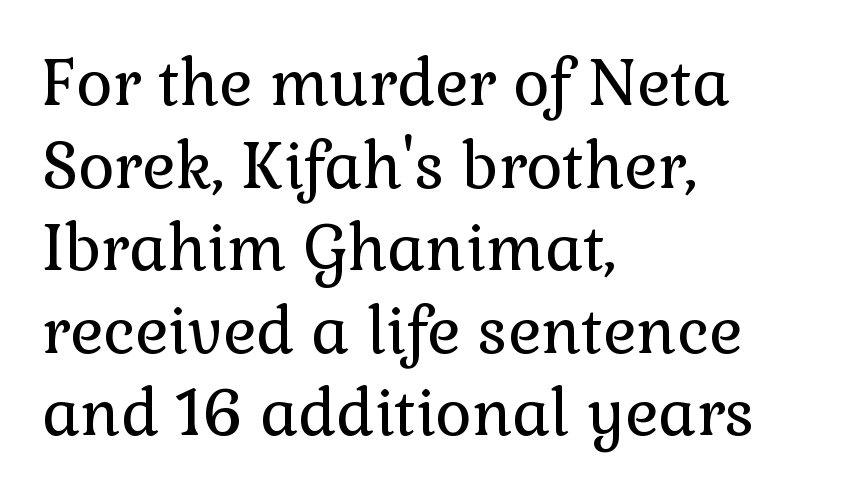
Is the block centered? No — it sits flush against the left margin. If you measured baseline to baseline, you'd find a middling distance. A typesetter would label this face a serif. Inter-character spacing is left at the font's built-in metrics. The area under the type is left untouched.
